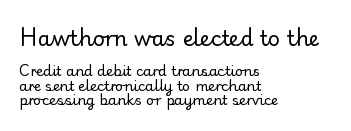
{"italic": "no", "bold": "no", "underline": "no", "align": "left", "line_spacing": "tight", "line_spacing_ratio": 1.05, "letter_spacing": "normal", "letter_spacing_em": 0.0, "larger_block": "first", "size_ratio": 1.5, "glyph_px": 21}
